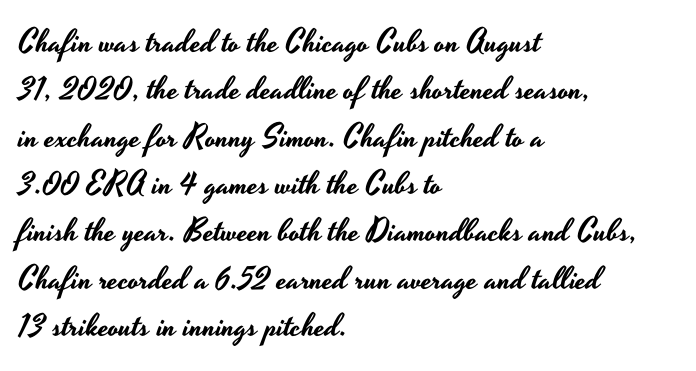
The image shows 32 px wide sans-serif type; set left-aligned, normal line spacing (1.48x), normal letter spacing, not underlined; low stroke contrast and a small x-height.
